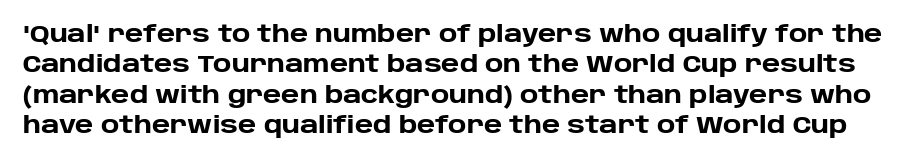
The image shows 23 px bold type, upright; set normal line spacing (1.32x), normal letter spacing, not underlined.
